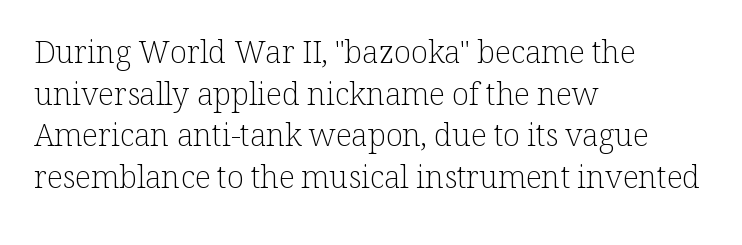
The image shows 31 px light serif type, upright; set left-aligned, normal line spacing (1.34x), normal letter spacing, not underlined; low stroke contrast and a medium x-height.
